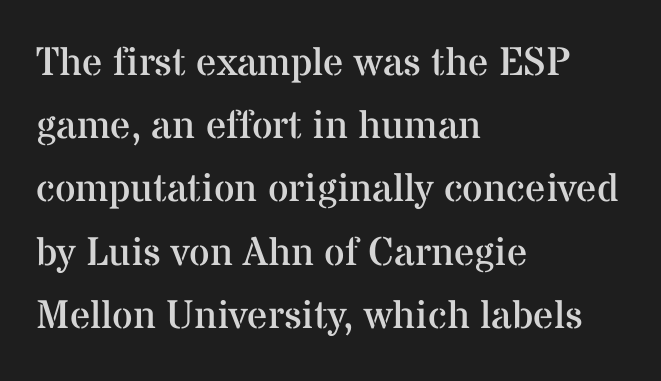
I'd call this a serif setting — the letters wear small feet. Every character sits straight up, as roman type does. Weight: regular or lighter. You could not count columns in this text — the font is proportionally spaced. The space beneath each line is pristine and unruled.
